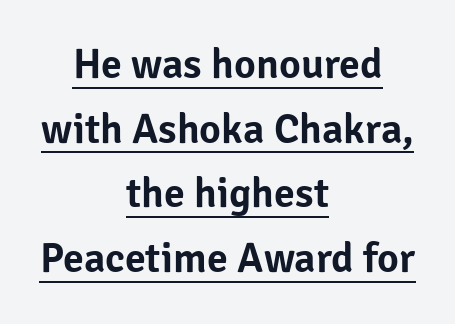
There is no visible air inserted between adjacent glyphs. Each new line begins a customary step beneath the previous one. The lines in this sample share a center point and differ in where they start and stop. This is underlined copy, the kind a proofreader might mark for attention. The type sits square on the baseline with zero lean. I'd call this a sans setting — the letters go barefoot.
